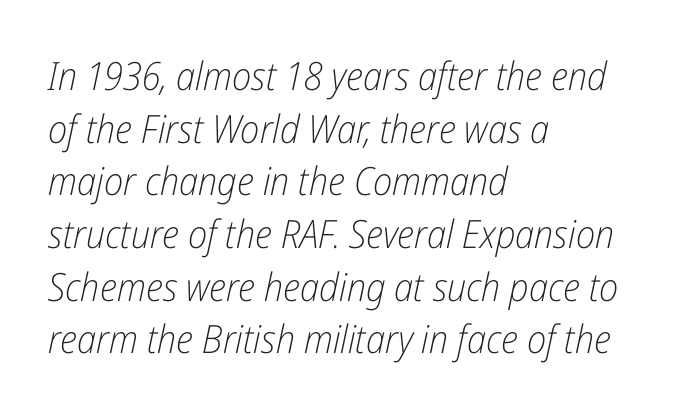
Q: Is the text bold? A: No.
Q: Is the text italic (slanted)? A: Yes, it leans right by about 12 degrees.
Q: Is the text underlined? A: No.
Q: How is the paragraph aligned? A: Left-aligned.
Q: Is the spacing between letters normal or unusually wide? A: Normal.
Q: Is the spacing between lines tight, normal or loose? A: Normal.
Q: Width (condensed, normal, or wide)? A: Condensed.
Q: Stroke contrast? A: Low.
Q: x-height? A: Medium.
Q: Monospaced? A: No.
